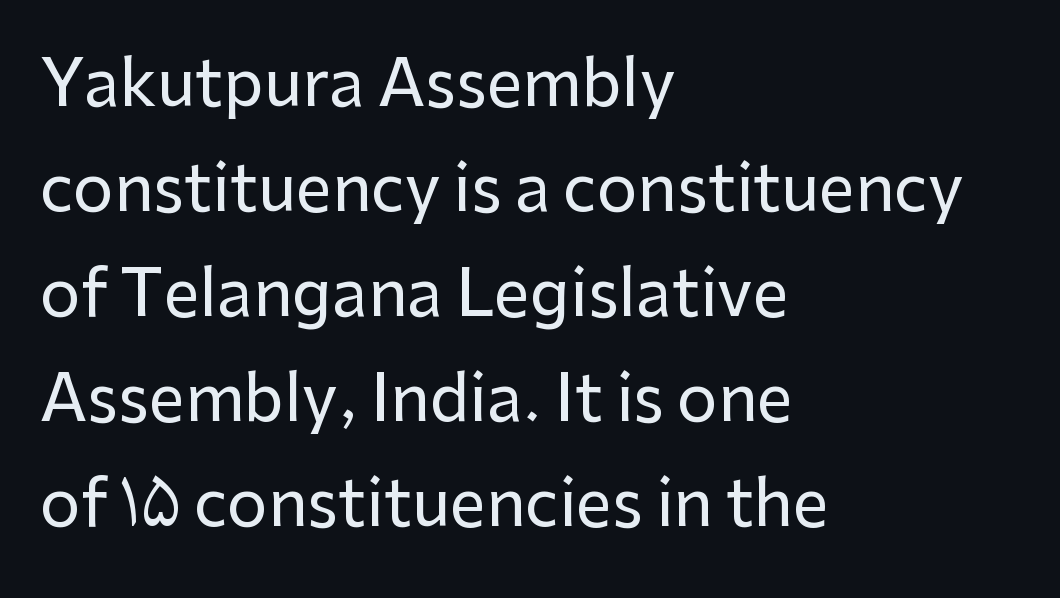
Q: Is the text italic (slanted)? A: No, it is upright.
Q: Is the typeface a serif or a sans-serif typeface? A: Sans-serif.
Q: Is the text underlined? A: No.
Q: How is the paragraph aligned? A: Left-aligned.
Q: Is the spacing between letters normal or unusually wide? A: Normal.
Q: Is the spacing between lines tight, normal or loose? A: Normal.
Q: Width (condensed, normal, or wide)? A: Normal.
Q: Stroke contrast? A: Low.
Q: x-height? A: Medium.
Q: Monospaced? A: No.
